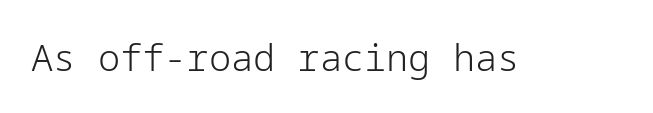
The image shows 37 px light sans-serif type, upright; set normal letter spacing, not underlined; low stroke contrast and a medium x-height.
